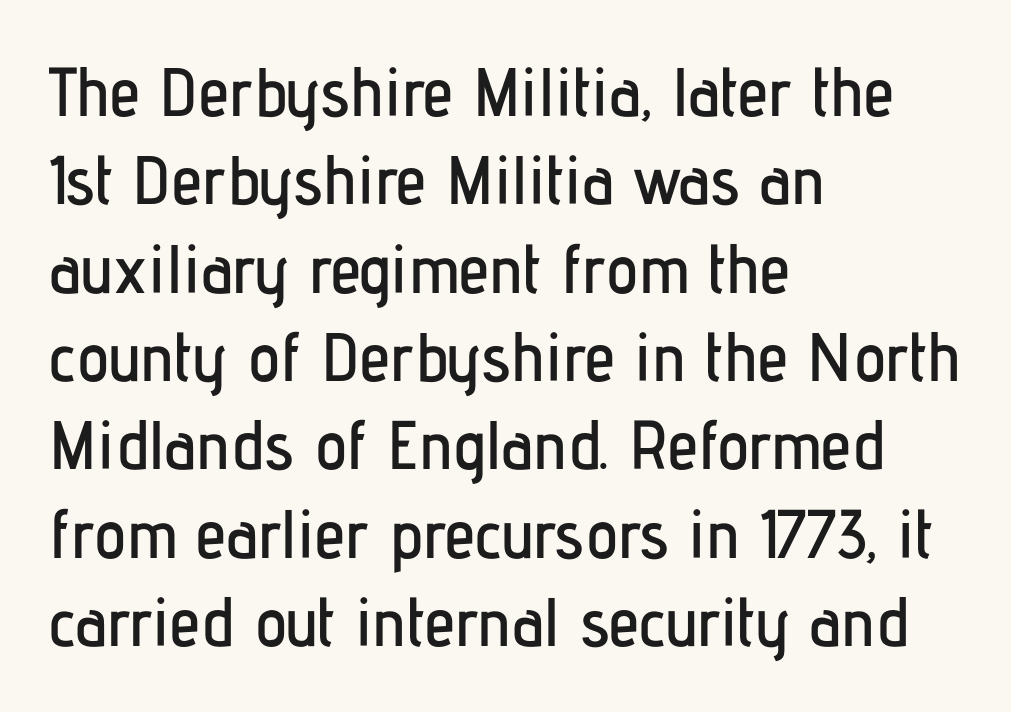
A student would call this left alignment; a typographer would say flush left, rag right. Each row of text sits above clean, open space. A typesetter would call this proportional, since set widths differ per character. The lettering stays uniformly vertical, giving the passage a roman look. Tracking value appears to be zero — textbook default spacing. The typeface chosen for these lines omits serifs.
